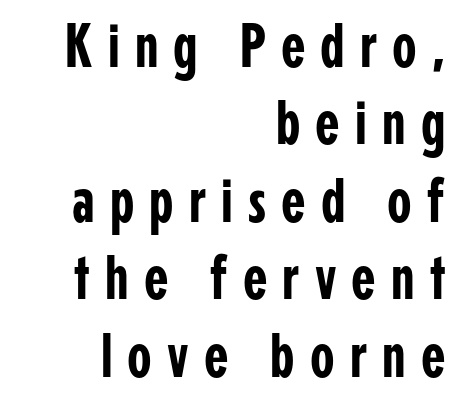
The letters stand upright; this is a roman face. The strip under each line holds only bare page. The paragraph shown leans on its right margin. Serifs: no, the terminals of the letterforms are clean. The letterforms stand isolated, each surrounded by extra space. Do the characters align in a grid? No, the font is proportional.
